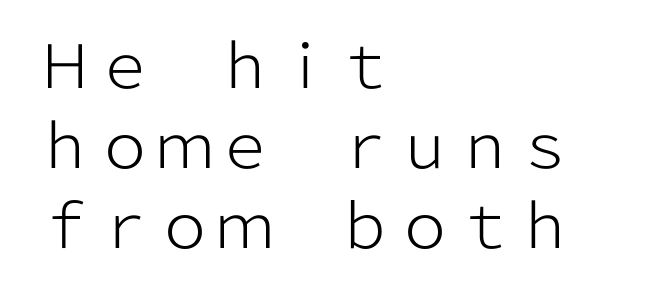
{"serif": "no", "italic": "no", "bold": "no", "weight": "light", "width": "normal", "stroke_contrast": "low", "x_height": "medium", "monospaced": "no", "underline": "no", "align": "left", "line_spacing": "normal", "line_spacing_ratio": 1.33, "letter_spacing": "normal", "letter_spacing_em": 0.0, "glyph_px": 60}
